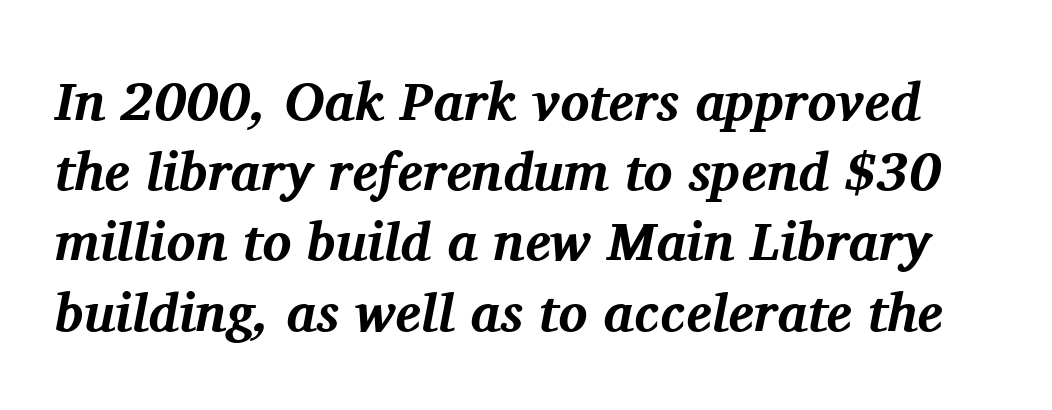
Serifs: yes, visible at the terminals of the letterforms. A typesetter would call this zero additional tracking. The words here are not underlined. The axis of the letterforms is tilted away from vertical. Plenty of ink on the page — the face is bold. Looks like regular typesetting: each glyph gets only the width it needs.
